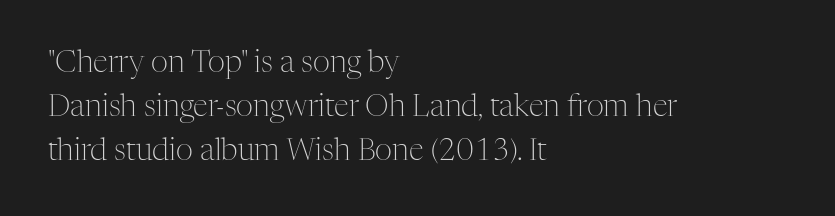
{"serif": "yes", "italic": "no", "bold": "no", "weight": "light", "width": "normal", "stroke_contrast": "medium", "x_height": "medium", "monospaced": "no", "underline": "no", "align": "left", "line_spacing": "normal", "line_spacing_ratio": 1.47, "letter_spacing": "normal", "letter_spacing_em": 0.0, "glyph_px": 30}
